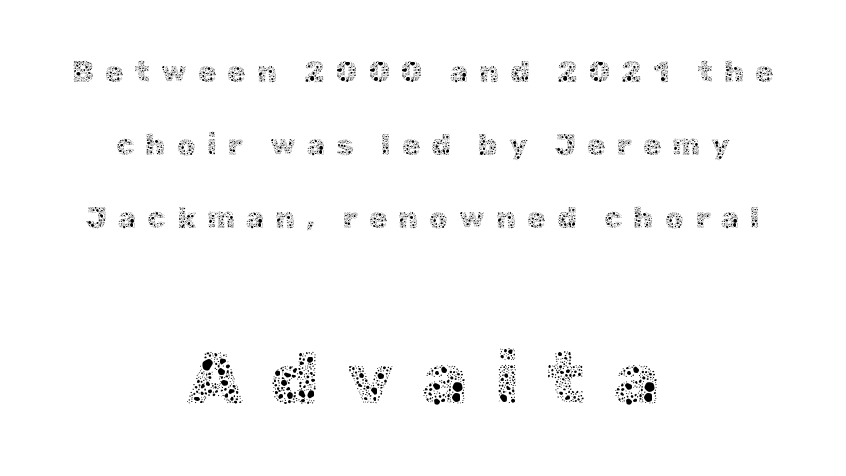
{"italic": "no", "bold": "no", "weight": "thin", "width": "normal", "x_height": "medium", "monospaced": "no", "underline": "no", "align": "center", "line_spacing": "loose", "line_spacing_ratio": 2.44, "letter_spacing": "wide", "letter_spacing_em": 0.36, "larger_block": "second", "size_ratio": 2.5, "glyph_px": 75}
